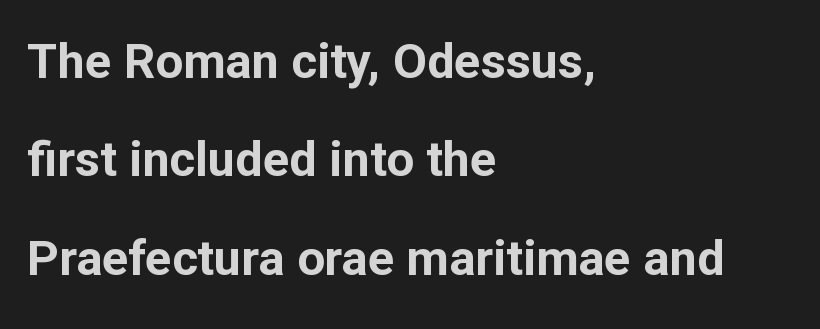
The image shows 49 px bold sans-serif type, upright; set left-aligned, loose line spacing (2.01x), normal letter spacing, not underlined; low stroke contrast and a medium x-height.
